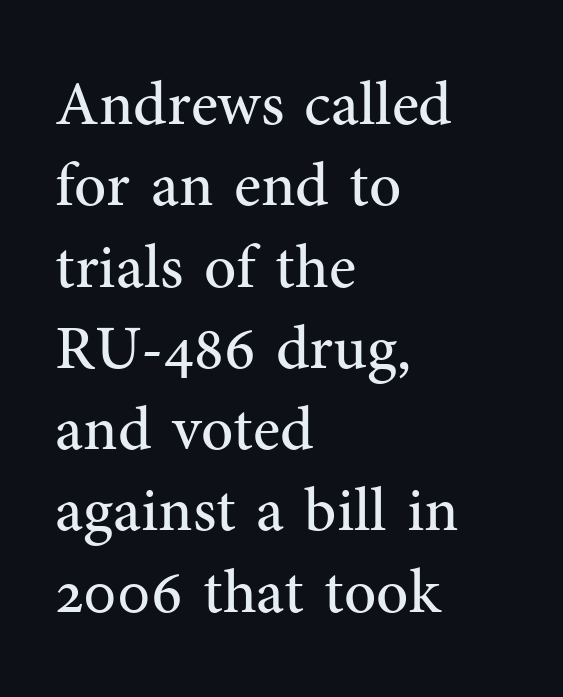
{"serif": "yes", "italic": "no", "bold": "no", "weight": "regular", "width": "normal", "stroke_contrast": "medium", "x_height": "medium", "monospaced": "no", "underline": "no", "align": "left", "line_spacing": "normal", "line_spacing_ratio": 1.29, "letter_spacing": "normal", "letter_spacing_em": 0.0, "glyph_px": 63}
